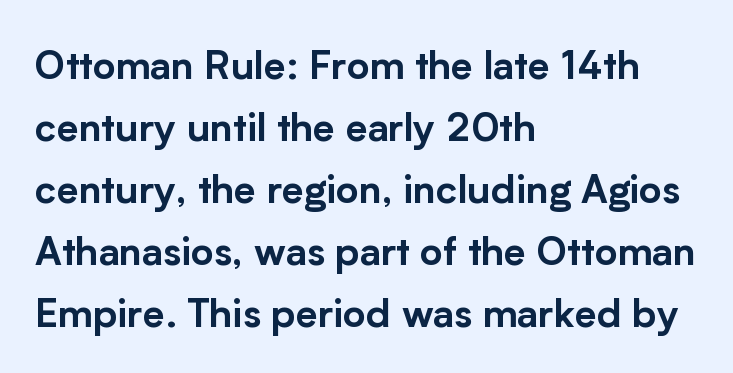
Q: Is the text italic (slanted)? A: No, it is upright.
Q: Is the typeface a serif or a sans-serif typeface? A: Sans-serif.
Q: Is the text underlined? A: No.
Q: How is the paragraph aligned? A: Left-aligned.
Q: Is the spacing between letters normal or unusually wide? A: Normal.
Q: Is the spacing between lines tight, normal or loose? A: Normal.
Q: Width (condensed, normal, or wide)? A: Normal.
Q: Stroke contrast? A: Low.
Q: x-height? A: Medium.
Q: Monospaced? A: No.
